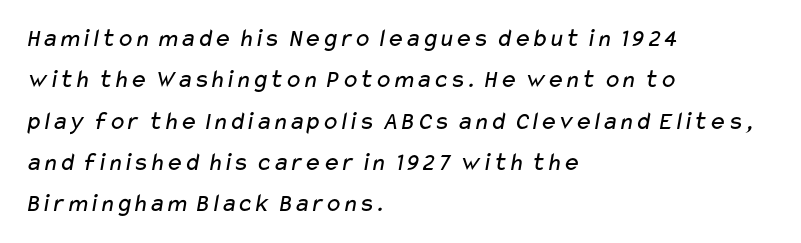
Q: Is the text bold? A: No.
Q: Is the text underlined? A: No.
Q: How is the paragraph aligned? A: Left-aligned.
Q: Is the spacing between letters normal or unusually wide? A: Normal.
Q: Is the spacing between lines tight, normal or loose? A: Normal.
